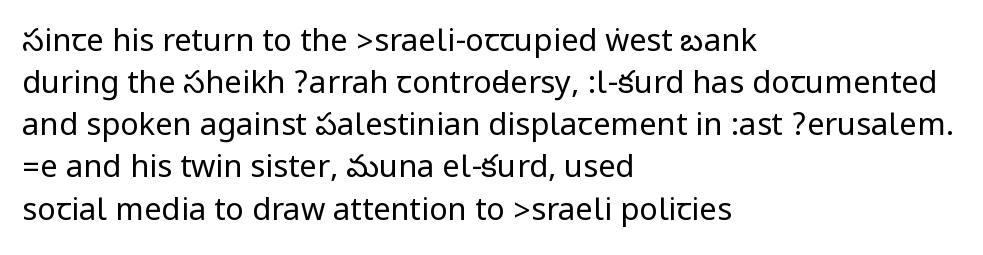
{"serif": "no", "italic": "no", "bold": "no", "weight": "regular", "width": "condensed", "stroke_contrast": "low", "underline": "no", "align": "left", "line_spacing": "normal", "line_spacing_ratio": 1.36, "letter_spacing": "normal", "letter_spacing_em": 0.0, "glyph_px": 31}
